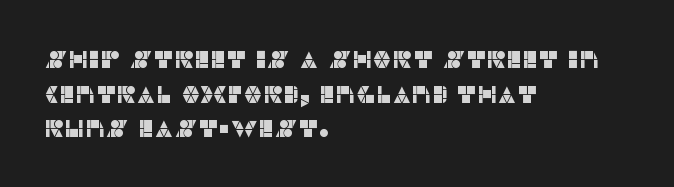
The compositor pushed each line to the left boundary. Compared with typical paragraphs, the rows here are spaced about the same. Here the glyphs are tracked normally, forming tight word shapes. Check the space under the baseline: it is left empty. You can tell it's not italic because the verticals are truly vertical.
